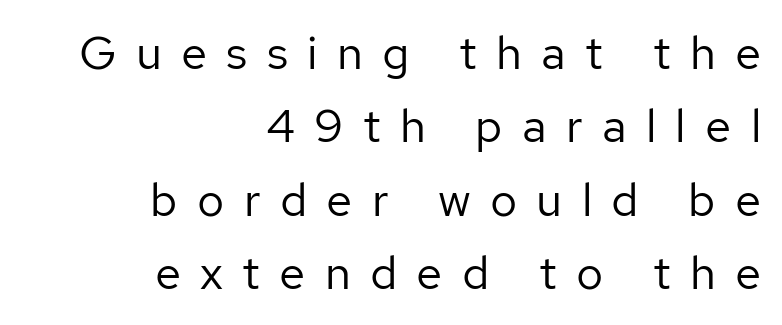
Q: Is the text bold? A: No.
Q: Is the text italic (slanted)? A: No, it is upright.
Q: Is the typeface a serif or a sans-serif typeface? A: Sans-serif.
Q: Is the text underlined? A: No.
Q: How is the paragraph aligned? A: Right-aligned.
Q: Is the spacing between letters normal or unusually wide? A: Unusually wide.
Q: Is the spacing between lines tight, normal or loose? A: Normal.
Q: Width (condensed, normal, or wide)? A: Normal.
Q: Stroke contrast? A: Low.
Q: x-height? A: Medium.
Q: Monospaced? A: No.
